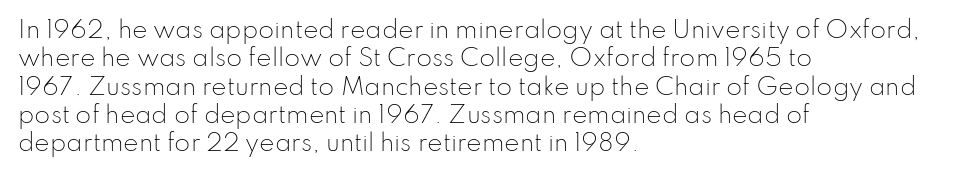
{"italic": "no", "bold": "no", "underline": "no", "align": "left", "line_spacing_ratio": 1.23, "letter_spacing": "normal", "letter_spacing_em": 0.0, "glyph_px": 23}
